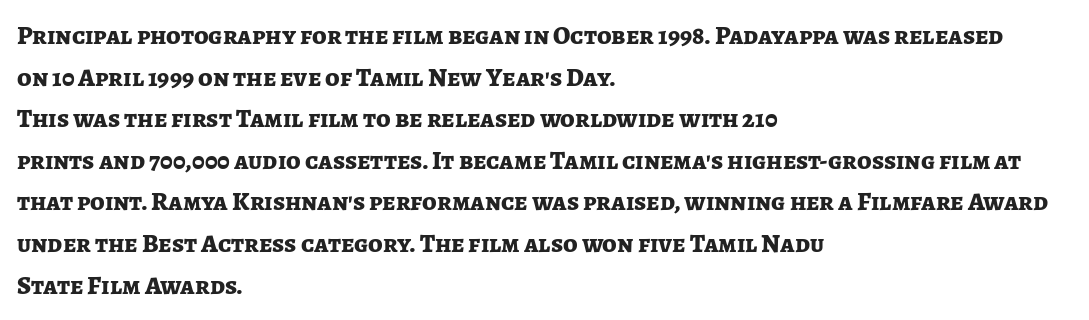
{"italic": "no", "bold": "yes", "underline": "no", "align": "left", "line_spacing": "normal", "line_spacing_ratio": 1.6, "letter_spacing": "normal", "letter_spacing_em": 0.0, "glyph_px": 26}
